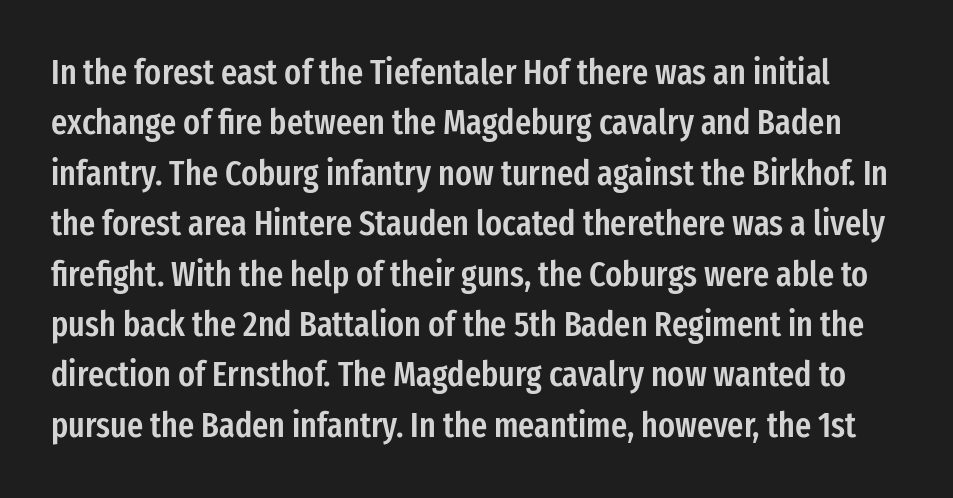
What's the leading like? Ordinary, nothing unusual. On the weight axis this lands at semibold, roughly 600. The type is set solid horizontally, with unmodified tracking. The letters advance in unequal steps, a hallmark of proportional type. Type style note: lacks serifs. The font's upright variant was chosen for this text.
